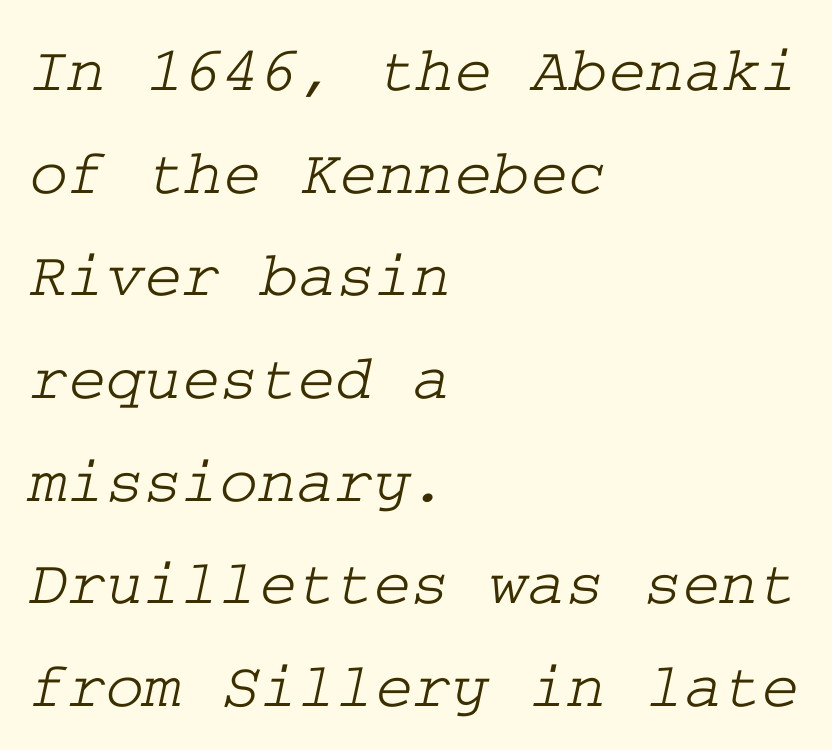
Q: Is the typeface a serif or a sans-serif typeface? A: Serif.
Q: Is the text underlined? A: No.
Q: How is the paragraph aligned? A: Left-aligned.
Q: Is the spacing between letters normal or unusually wide? A: Normal.
Q: Is the spacing between lines tight, normal or loose? A: Normal.
Q: Width (condensed, normal, or wide)? A: Wide.
Q: Stroke contrast? A: Low.
Q: x-height? A: Medium.
